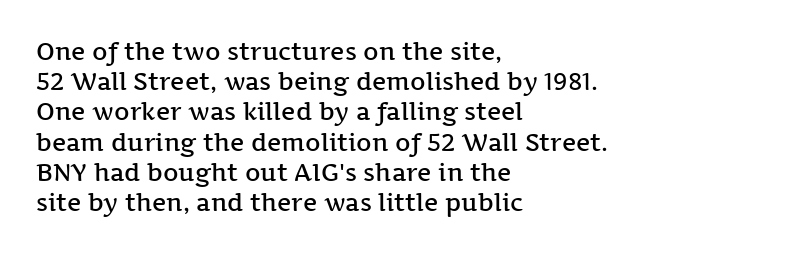
The image shows 24 px text type, upright; set left-aligned, normal line spacing (1.26x), normal letter spacing, not underlined.
